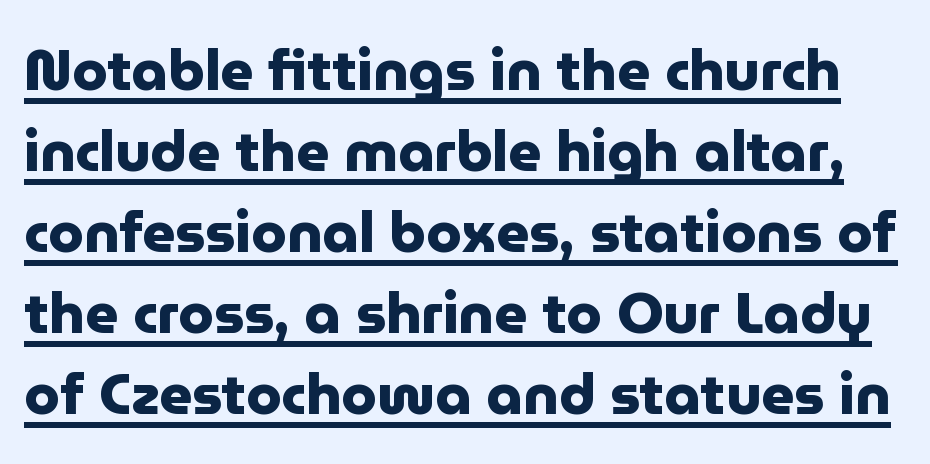
{"serif": "no", "italic": "no", "bold": "yes", "weight": "heavy", "width": "normal", "stroke_contrast": "low", "x_height": "medium", "monospaced": "no", "underline": "yes", "line_spacing": "normal", "line_spacing_ratio": 1.42, "letter_spacing": "normal", "letter_spacing_em": 0.0, "glyph_px": 57}
